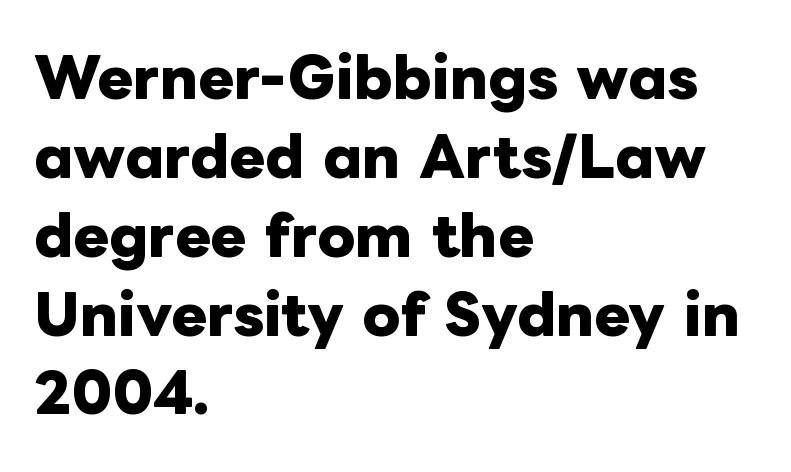
{"italic": "no", "bold": "yes", "weight": "heavy", "width": "normal", "stroke_contrast": "low", "x_height": "medium", "monospaced": "no", "underline": "no", "align": "left", "line_spacing": "normal", "line_spacing_ratio": 1.46, "letter_spacing": "normal", "letter_spacing_em": 0.0, "glyph_px": 54}
